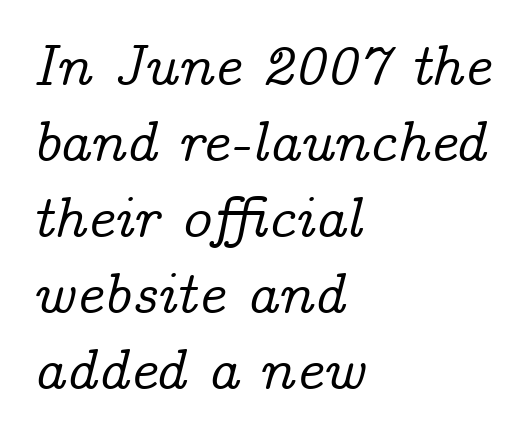
Q: Is the text italic (slanted)? A: Yes, it leans right by about 14 degrees.
Q: Is the typeface a serif or a sans-serif typeface? A: Serif.
Q: Is the text underlined? A: No.
Q: How is the paragraph aligned? A: Left-aligned.
Q: Is the spacing between letters normal or unusually wide? A: Normal.
Q: Is the spacing between lines tight, normal or loose? A: Normal.
Q: Width (condensed, normal, or wide)? A: Normal.
Q: Stroke contrast? A: Low.
Q: x-height? A: Medium.
Q: Monospaced? A: No.
